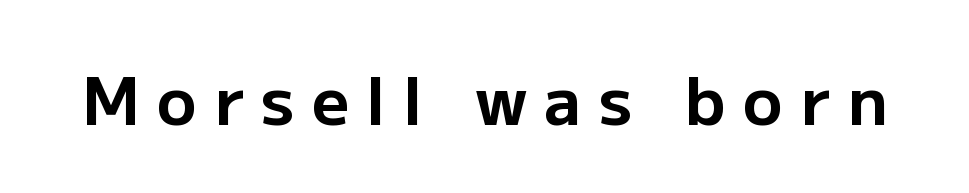
Italic? Not at all — the glyphs are vertical. Anything drawn beneath the words? Only blank space. This sample has the flowing, uneven cadence of proportional lettering. Heavy, bold letterforms.
